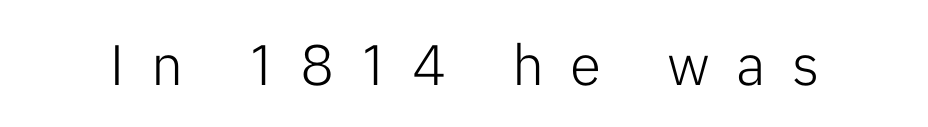
The image shows 57 px light sans-serif type, upright; set unusually wide letter spacing (+0.46 em), not underlined; low stroke contrast and a medium x-height.
